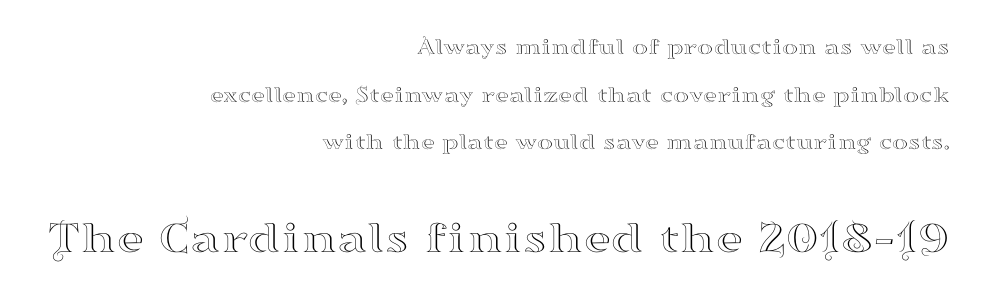
The image shows 47 px wide serif type, upright; set right-aligned, loose line spacing (1.98x), normal letter spacing, not underlined; the second (bottom) block is 1.96x larger; high stroke contrast and a small x-height.
